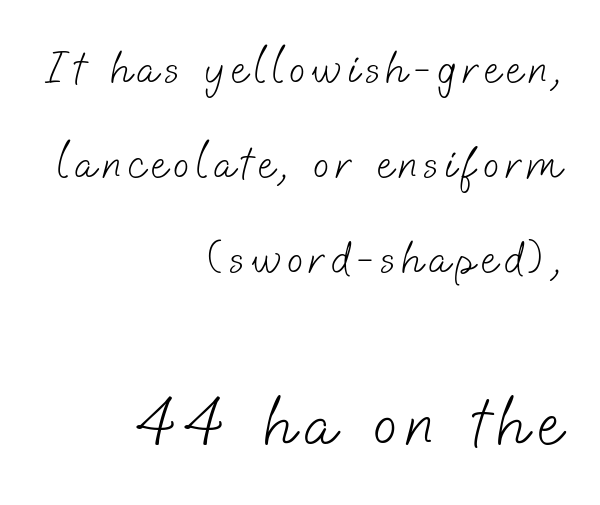
The image shows 70 px light sans-serif type; set right-aligned, loose line spacing (2.02x), not underlined; the second (bottom) block is 1.49x larger; low stroke contrast and a small x-height.
